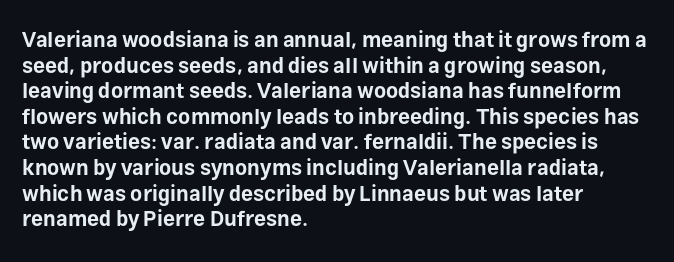
Is there any slant? The stems are plumb. The zone under the glyphs is completely vacant. Caption: bold face, heavy strokes. Each word holds together tightly as a unit, with standard inter-letter gaps. Does the copy run flush right? No — it runs flush left.
